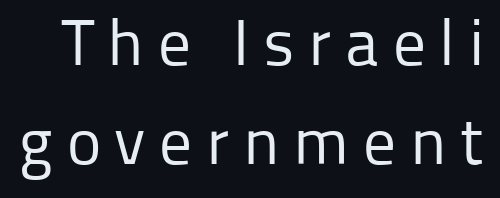
Q: Is the text bold? A: No.
Q: Is the text italic (slanted)? A: No, it is upright.
Q: Is the typeface a serif or a sans-serif typeface? A: Sans-serif.
Q: Is the text underlined? A: No.
Q: Is the spacing between letters normal or unusually wide? A: Unusually wide.
Q: Is the spacing between lines tight, normal or loose? A: Normal.
Q: Width (condensed, normal, or wide)? A: Normal.
Q: Stroke contrast? A: Low.
Q: x-height? A: Medium.
Q: Monospaced? A: No.
